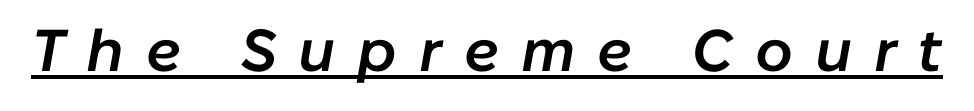
In terms of letterspacing, this is a distinctly airy, spread setting. Students, this is semibold: more ink than regular, less than bold. You could not count columns in this text — the font is proportionally spaced. Is there an underline? Yes — a line sits under the letters. Rendered with sloped, italic letterforms.
